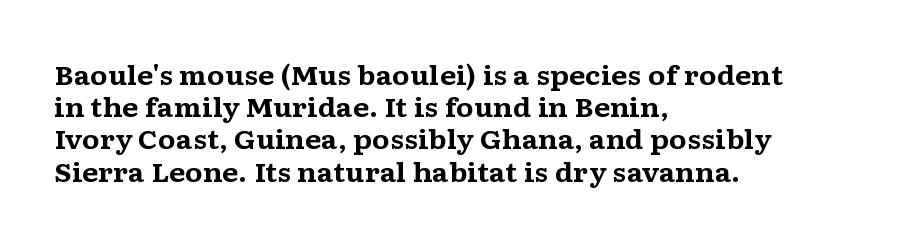
Descenders hang freely into open space. Rendered with straight, roman letterforms. The strokes are fattened all the way to bold. This rendering uses left alignment, leaving the right contour irregular.
